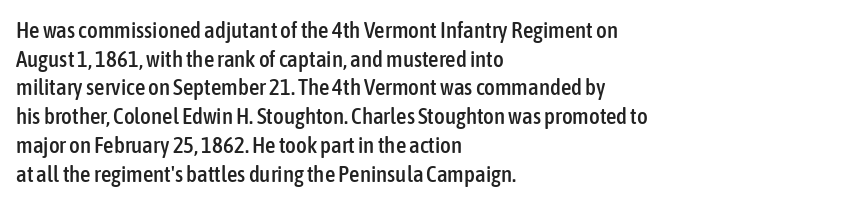
Q: Is the text italic (slanted)? A: No, it is upright.
Q: Is the text underlined? A: No.
Q: How is the paragraph aligned? A: Left-aligned.
Q: Is the spacing between letters normal or unusually wide? A: Normal.
Q: Is the spacing between lines tight, normal or loose? A: Normal.
